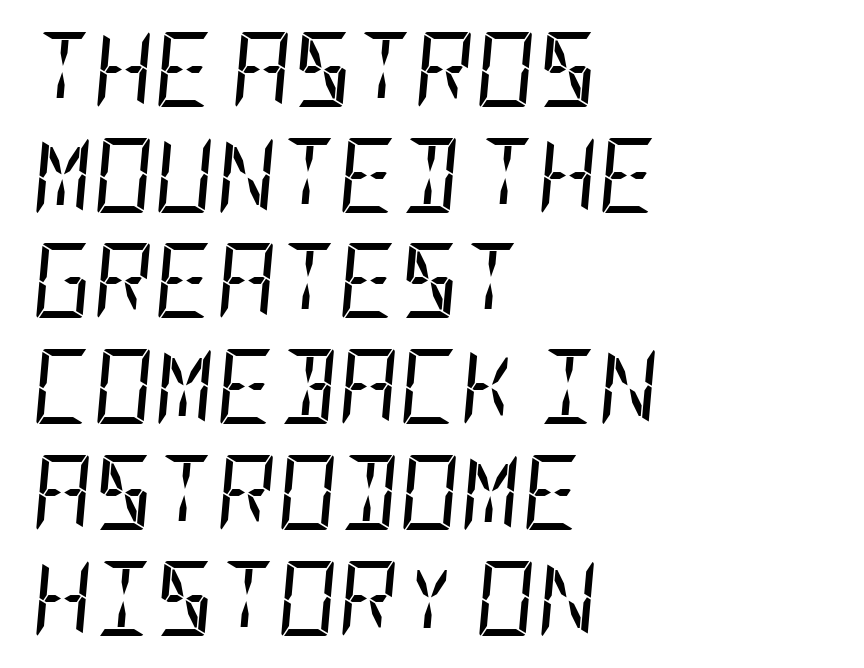
The image shows 75 px regular-weight, condensed type, italic (leaning right); set left-aligned, normal line spacing (1.41x), normal letter spacing, not underlined; low stroke contrast and a large x-height.
